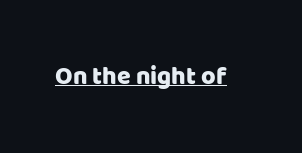
{"italic": "no", "underline": "yes", "letter_spacing": "normal", "letter_spacing_em": 0.0, "glyph_px": 25}
